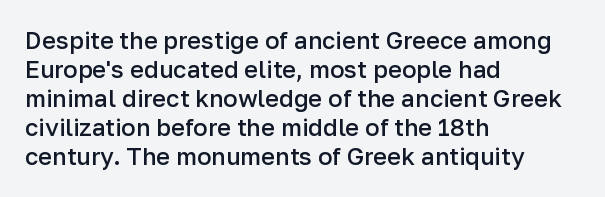
{"italic": "no", "bold": "semi", "underline": "no", "align": "left", "line_spacing_ratio": 1.21, "letter_spacing": "normal", "letter_spacing_em": 0.0, "glyph_px": 24}
